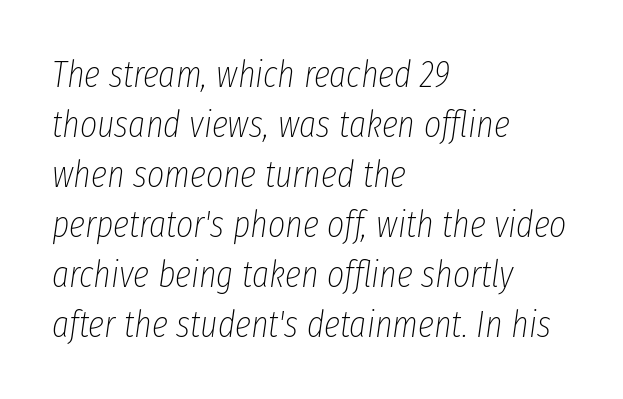
The image shows 37 px thin, condensed type, italic (leaning right); set left-aligned, normal line spacing (1.35x), normal letter spacing, not underlined; low stroke contrast and a medium x-height.
